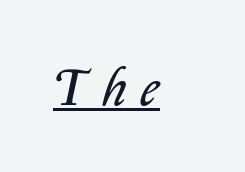
The image shows 54 px regular-weight type, italic (leaning right); set unusually wide letter spacing (+0.27 em), underlined; low stroke contrast and a medium x-height.
